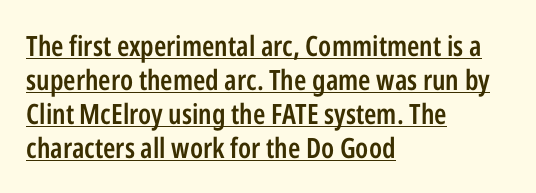
Do the characters align in a grid? No, the font is proportional. The letters stand straight up with perfectly vertical stems. The paragraph has a hard left edge and a soft right edge. Each letter's strokes conclude bluntly, with no projecting serifs. The sample's only ornament is a line tracing under the words.
